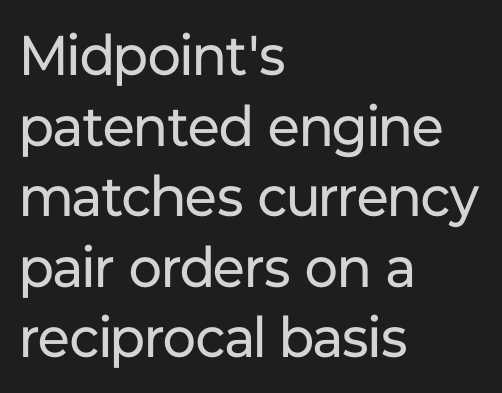
Q: Is the text bold? A: No.
Q: Is the text italic (slanted)? A: No, it is upright.
Q: Is the typeface a serif or a sans-serif typeface? A: Sans-serif.
Q: Is the text underlined? A: No.
Q: How is the paragraph aligned? A: Left-aligned.
Q: Is the spacing between letters normal or unusually wide? A: Normal.
Q: Is the spacing between lines tight, normal or loose? A: Normal.
Q: Width (condensed, normal, or wide)? A: Normal.
Q: Stroke contrast? A: Low.
Q: x-height? A: Medium.
Q: Monospaced? A: No.
